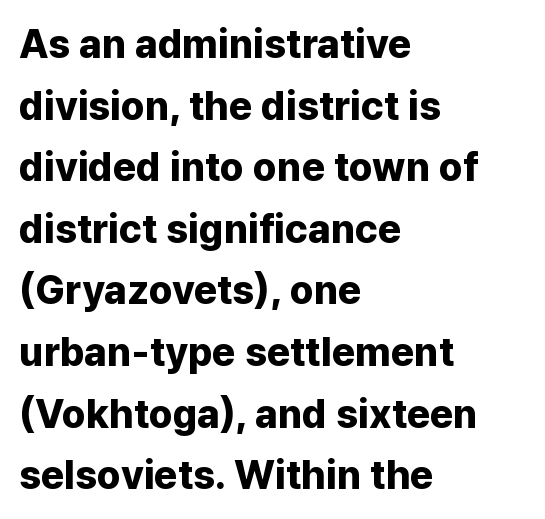
{"serif": "no", "italic": "no", "bold": "yes", "weight": "bold", "width": "normal", "stroke_contrast": "low", "x_height": "medium", "monospaced": "no", "underline": "no", "align": "left", "line_spacing": "normal", "line_spacing_ratio": 1.54, "letter_spacing": "normal", "letter_spacing_em": 0.0, "glyph_px": 40}
